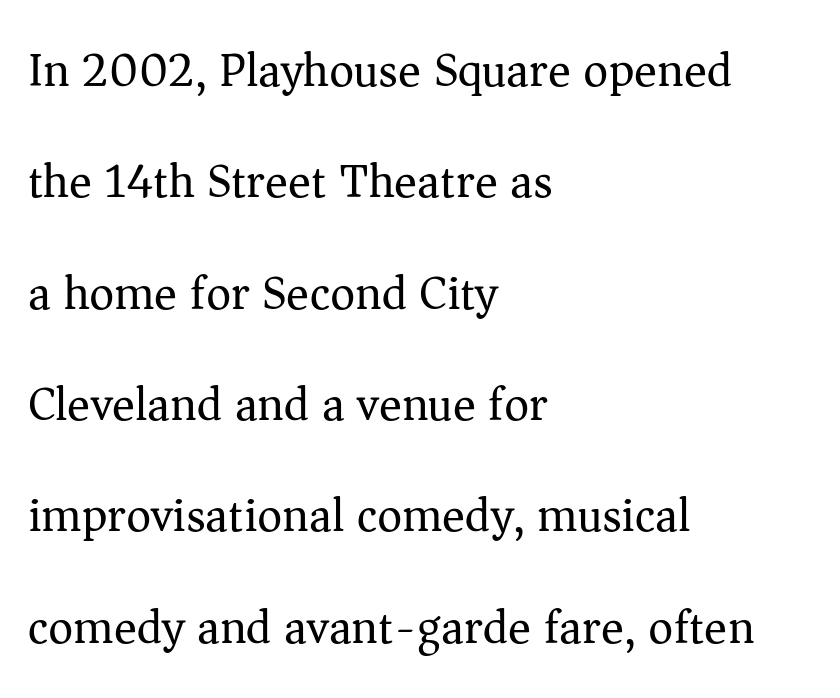
The image shows 48 px regular-weight serif type, upright; set left-aligned, loose line spacing (2.32x), normal letter spacing, not underlined; medium stroke contrast and a medium x-height.
